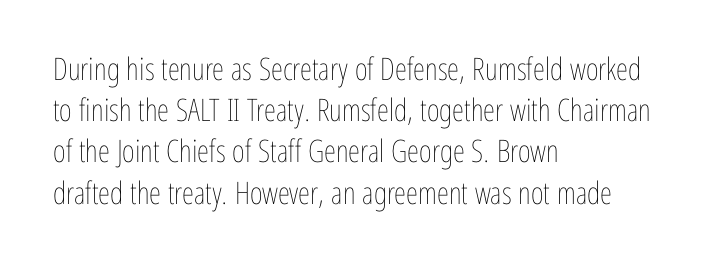
Caption: multi-line text, flush left, ragged right. These lines are rendered in a variable-pitch font. Descender tails drop into unmarked territory. Compared with typical body copy, the letter spacing here is the same.
